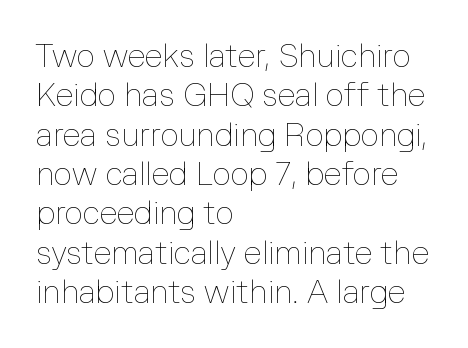
{"italic": "no", "bold": "no", "weight": "thin", "width": "normal", "stroke_contrast": "low", "x_height": "medium", "monospaced": "no", "underline": "no", "align": "left", "line_spacing_ratio": 1.23, "letter_spacing": "normal", "letter_spacing_em": 0.0, "glyph_px": 32}
